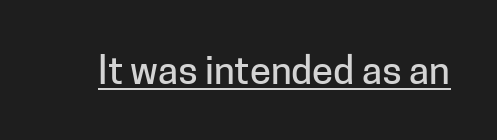
{"serif": "no", "italic": "no", "width": "normal", "stroke_contrast": "low", "x_height": "medium", "monospaced": "no", "underline": "yes", "letter_spacing": "normal", "letter_spacing_em": 0.0, "glyph_px": 38}
